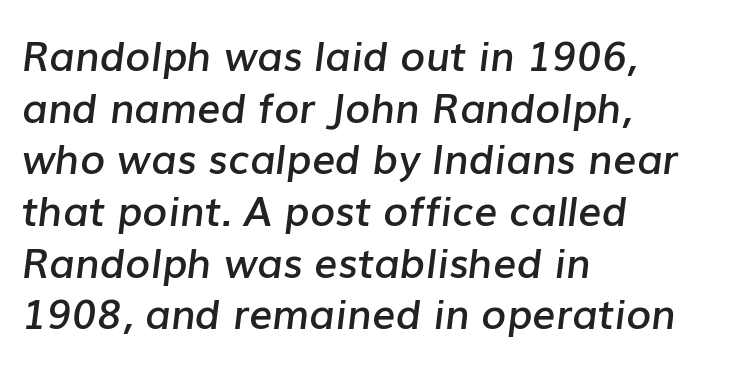
{"italic": "yes", "lean": "right", "slant_degrees": 7, "bold": "semi", "weight": "semibold", "width": "normal", "stroke_contrast": "low", "x_height": "medium", "monospaced": "no", "underline": "no", "align": "left", "line_spacing": "normal", "line_spacing_ratio": 1.26, "letter_spacing": "normal", "letter_spacing_em": 0.0, "glyph_px": 41}
